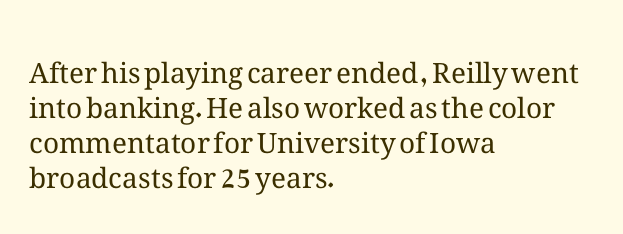
This rendering features lettering with no underline. Characters follow at the spacing the type designer built in. This is not heavy type; no bold has been used. Quick note: not italic, upright.
